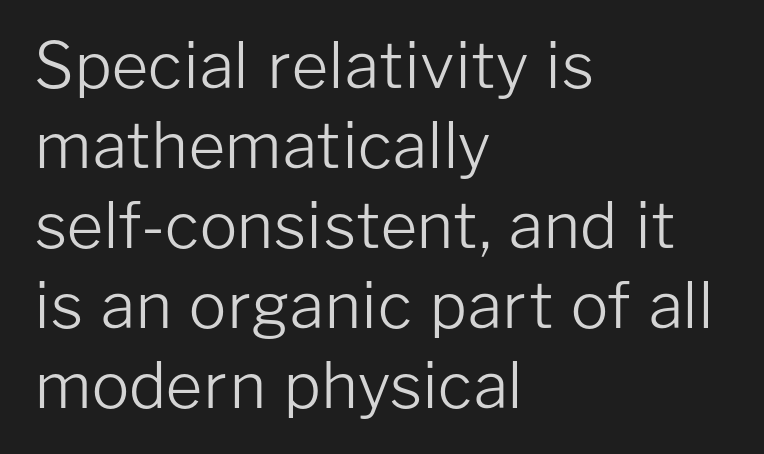
Each new line begins a customary step beneath the previous one. The letterforms sit at book weight or below. This rendering leaves character spacing at its baseline value. The paragraph has a hard left edge and a soft right edge. Does the lettering tilt? It doesn't — this is upright. A bare baseline throughout the passage.
